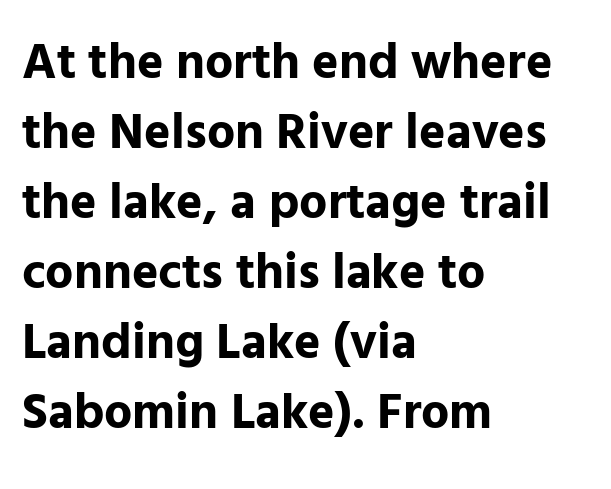
The image shows 50 px bold sans-serif type, upright; set left-aligned, normal line spacing (1.4x), normal letter spacing, not underlined; low stroke contrast and a medium x-height.
